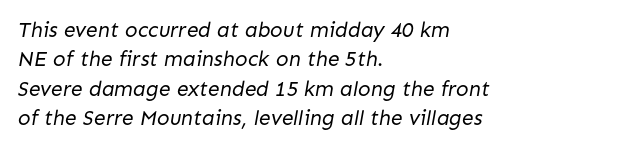
Q: Is the text bold? A: No.
Q: Is the text underlined? A: No.
Q: How is the paragraph aligned? A: Left-aligned.
Q: Is the spacing between letters normal or unusually wide? A: Normal.
Q: Is the spacing between lines tight, normal or loose? A: Normal.
